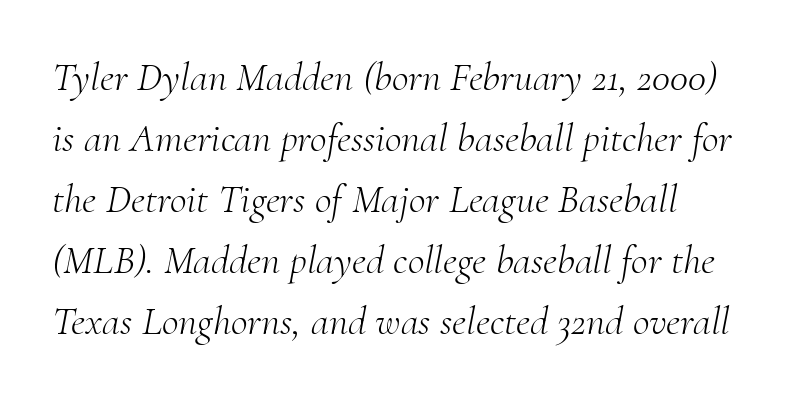
The image shows 41 px light serif type, italic (leaning right); set normal line spacing (1.49x), normal letter spacing, not underlined; medium stroke contrast and a small x-height.
